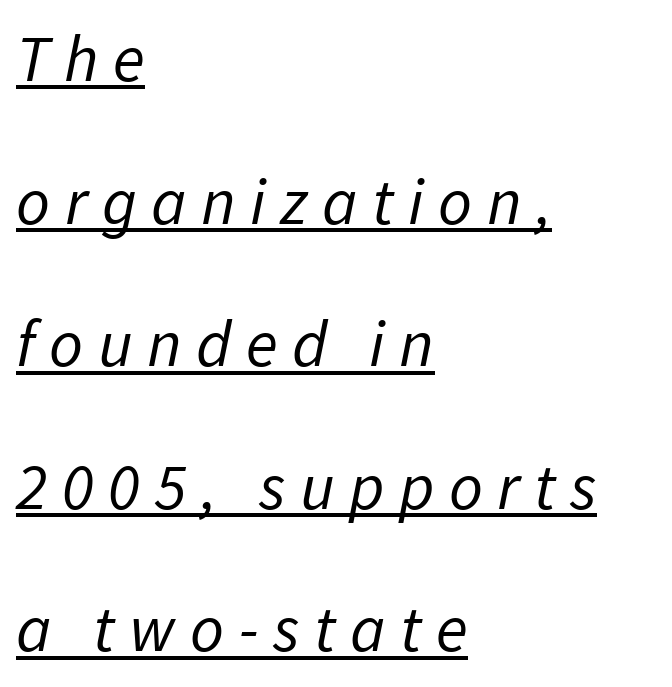
How are the letters spaced? Widely, with obvious added tracking. A rule runs beneath these lines of type. One glance says open: line gaps are wider than usual. This rendering uses left alignment, leaving the right contour irregular. Is this a sans? Yes — the strokes have no serifs.
